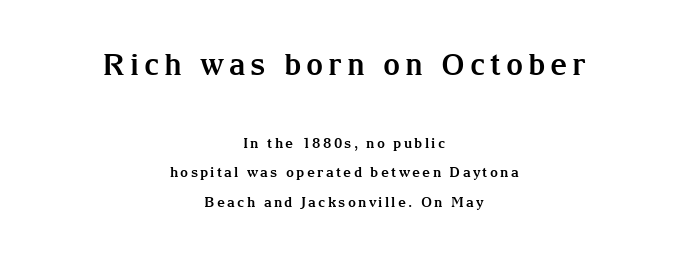
Q: Is the text bold? A: Yes.
Q: Is the text italic (slanted)? A: No, it is upright.
Q: Is the typeface a serif or a sans-serif typeface? A: Serif.
Q: Is the text underlined? A: No.
Q: How is the paragraph aligned? A: Centered.
Q: Is the spacing between lines tight, normal or loose? A: Loose.
Q: Which block of text is set in a larger size, the first (top) or the second (bottom)? A: The first (top) one.
Q: Width (condensed, normal, or wide)? A: Normal.
Q: Stroke contrast? A: Medium.
Q: x-height? A: Medium.
Q: Monospaced? A: No.
